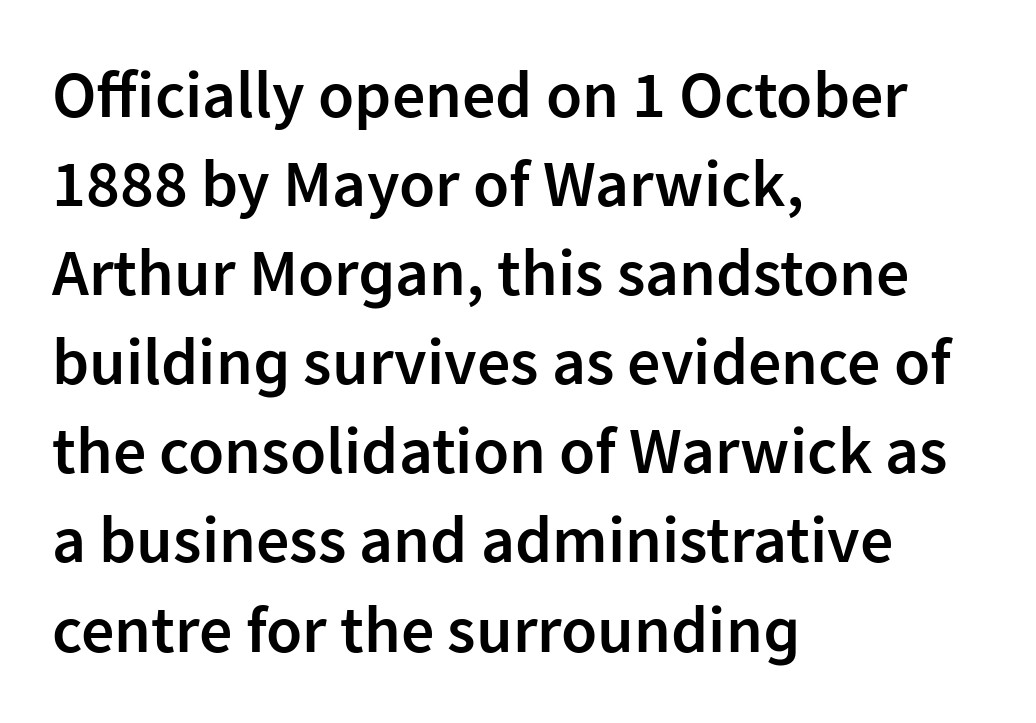
The image shows 66 px semibold sans-serif type, upright; set left-aligned, normal line spacing (1.35x), normal letter spacing, not underlined; low stroke contrast and a medium x-height.
